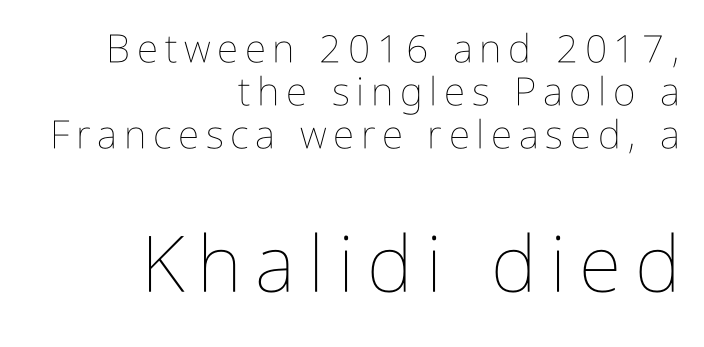
Q: Is the text bold? A: No.
Q: Is the text italic (slanted)? A: No, it is upright.
Q: Is the text underlined? A: No.
Q: How is the paragraph aligned? A: Right-aligned.
Q: Is the spacing between lines tight, normal or loose? A: Tight.
Q: Which block of text is set in a larger size, the first (top) or the second (bottom)? A: The second (bottom) one.
Q: Width (condensed, normal, or wide)? A: Condensed.
Q: Stroke contrast? A: Low.
Q: x-height? A: Medium.
Q: Monospaced? A: No.
